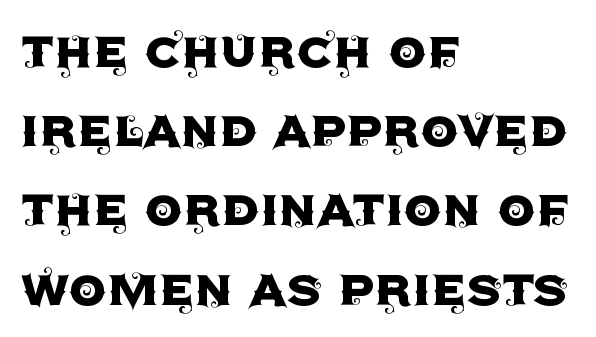
Q: Is the text italic (slanted)? A: No, it is upright.
Q: Is the typeface a serif or a sans-serif typeface? A: Sans-serif.
Q: Is the text underlined? A: No.
Q: How is the paragraph aligned? A: Left-aligned.
Q: Is the spacing between letters normal or unusually wide? A: Normal.
Q: Is the spacing between lines tight, normal or loose? A: Normal.
Q: Width (condensed, normal, or wide)? A: Normal.
Q: x-height? A: Large.
Q: Monospaced? A: No.
